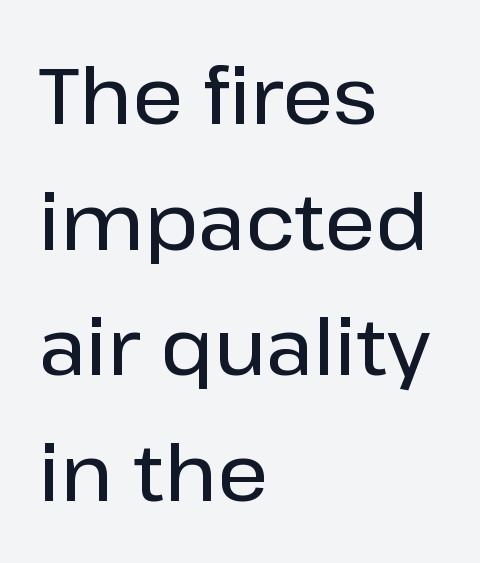
The image shows 79 px sans-serif type, upright; set left-aligned, normal line spacing (1.59x), normal letter spacing, not underlined; low stroke contrast and a medium x-height.
